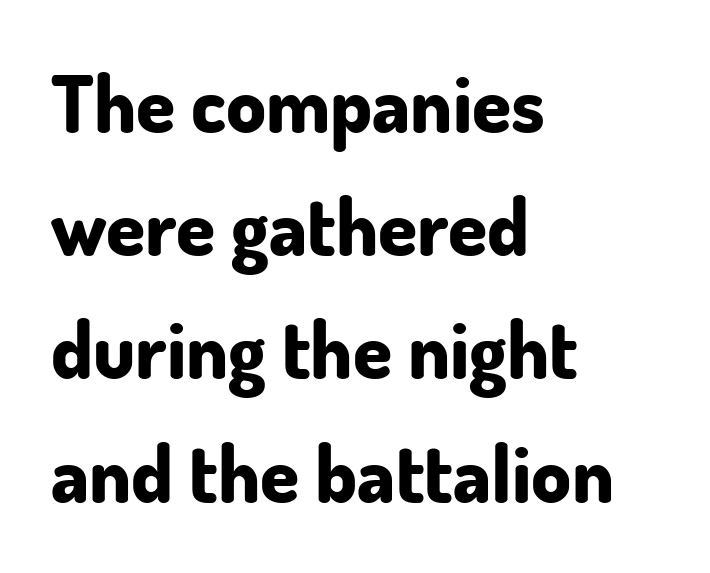
Q: Is the text bold? A: Yes.
Q: Is the text italic (slanted)? A: No, it is upright.
Q: Is the typeface a serif or a sans-serif typeface? A: Sans-serif.
Q: Is the text underlined? A: No.
Q: How is the paragraph aligned? A: Left-aligned.
Q: Is the spacing between letters normal or unusually wide? A: Normal.
Q: Is the spacing between lines tight, normal or loose? A: Normal.
Q: Width (condensed, normal, or wide)? A: Normal.
Q: Stroke contrast? A: Low.
Q: x-height? A: Small.
Q: Monospaced? A: No.
